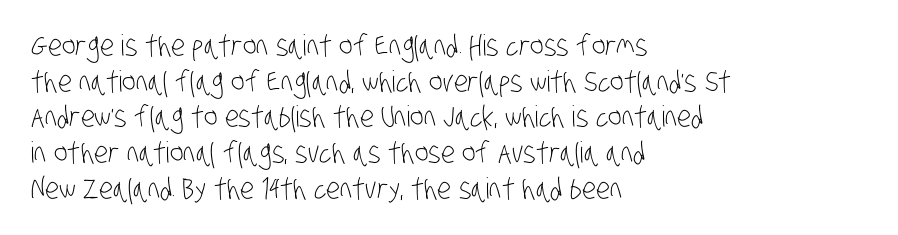
Q: Is the text bold? A: No.
Q: Is the typeface a serif or a sans-serif typeface? A: Sans-serif.
Q: Is the text underlined? A: No.
Q: How is the paragraph aligned? A: Left-aligned.
Q: Is the spacing between letters normal or unusually wide? A: Normal.
Q: Width (condensed, normal, or wide)? A: Condensed.
Q: Stroke contrast? A: Low.
Q: x-height? A: Large.
Q: Monospaced? A: No.
